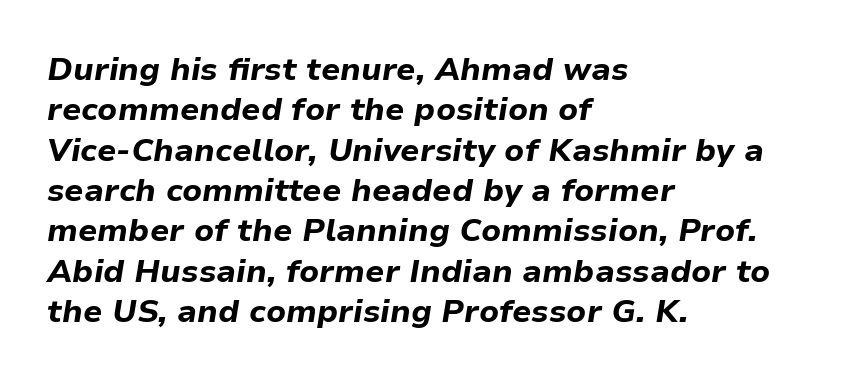
Q: Is the text bold? A: Yes.
Q: Is the text italic (slanted)? A: Yes, it leans right by about 9 degrees.
Q: Is the text underlined? A: No.
Q: How is the paragraph aligned? A: Left-aligned.
Q: Is the spacing between letters normal or unusually wide? A: Normal.
Q: Is the spacing between lines tight, normal or loose? A: Normal.
Q: Width (condensed, normal, or wide)? A: Normal.
Q: Stroke contrast? A: Low.
Q: x-height? A: Medium.
Q: Monospaced? A: No.
